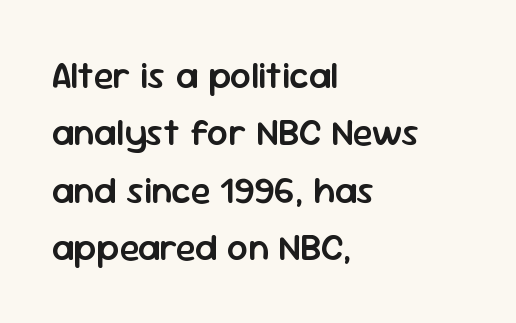
A typesetter would call this leading conventional body-copy spacing. Short note: letters normally spaced. Is this a fixed-width face? No — the glyphs have proportional, varying widths. Casual observation: everything's shoved over to the left. A typesetter would label this face a sans. The passage shown is not underscored anywhere.
